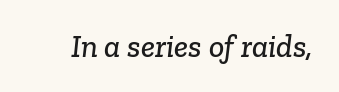
The typeface chosen for these lines features serifs. The horizontal fit of the characters is conventional and even. A typesetter would call this proportional, since set widths differ per character. The words here are not underlined.
